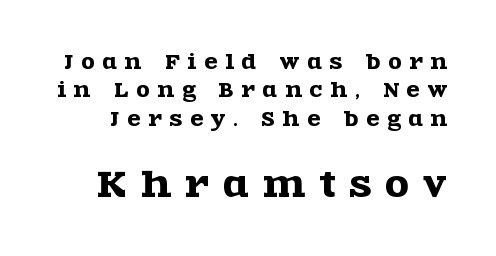
{"serif": "yes", "italic": "no", "width": "wide", "x_height": "large", "monospaced": "no", "underline": "no", "line_spacing": "normal", "line_spacing_ratio": 1.49, "letter_spacing": "wide", "letter_spacing_em": 0.43, "larger_block": "second", "size_ratio": 1.79, "glyph_px": 34}
